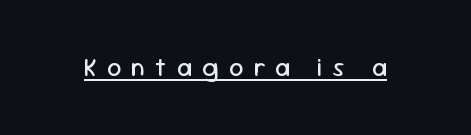
The image shows 25 px text type, upright; set unusually wide letter spacing (+0.4 em), underlined.
